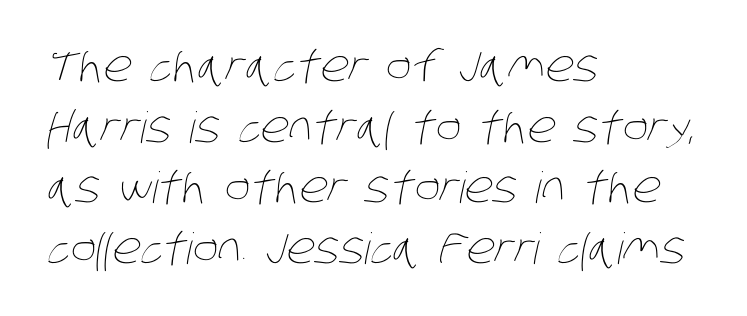
Only glyphs here, with clear space below each row. Every row of glyphs begins at an identical x-position on the left. A typesetter would call this proportional, since set widths differ per character. Summary of vertical rhythm: regular, with standard interline spacing. Weight: not bold — regular or lighter. You could call the tracking neutral — neither tight nor loose.
